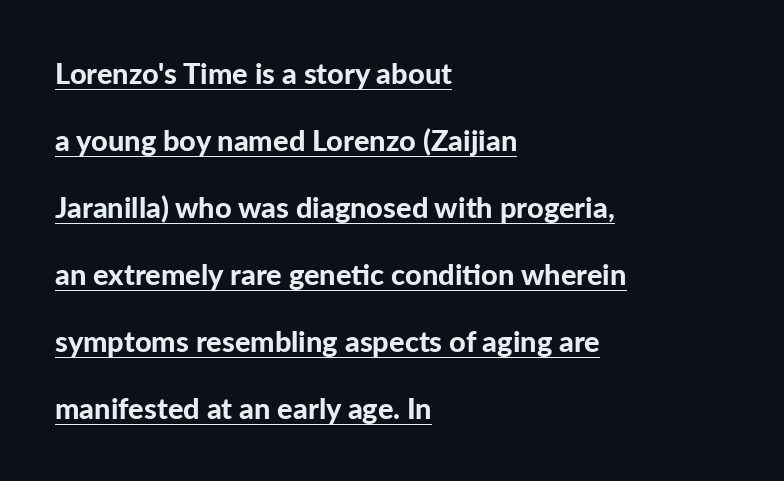
{"serif": "no", "italic": "no", "bold": "yes", "weight": "bold", "width": "normal", "stroke_contrast": "low", "x_height": "medium", "monospaced": "no", "underline": "yes", "align": "left", "line_spacing": "loose", "line_spacing_ratio": 2.31, "letter_spacing": "normal", "letter_spacing_em": 0.0, "glyph_px": 29}
